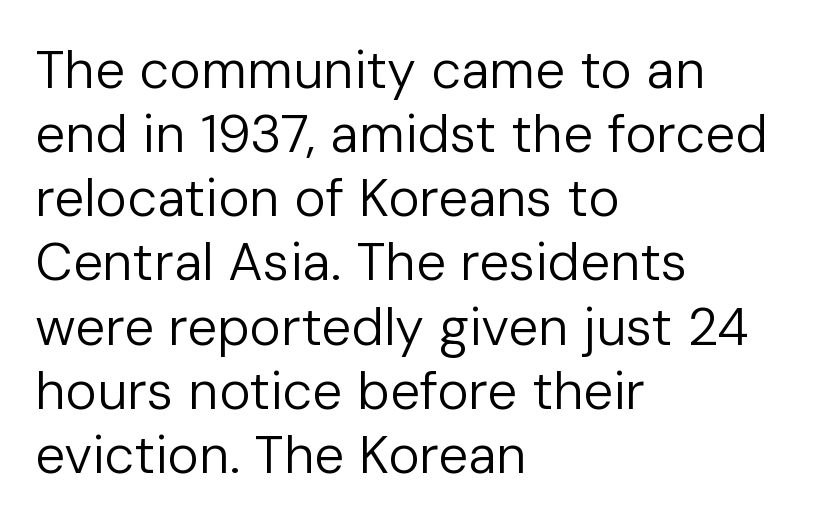
Line starts are locked; line ends wander. Examine the stroke ends and you'll find no serifs. Does extra space separate the letters? No, they use regular spacing. Compared with a typical body face, this is equally light or lighter still. Do the characters align in a grid? No, the font is proportional. Rendered with straight, roman letterforms.
